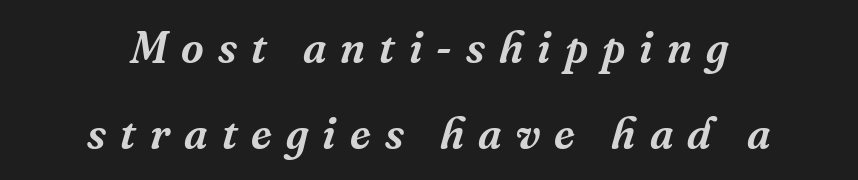
Tall strokes in this sample are angled rather than plumb. Beneath every word, the page is bare. A great deal of white space separates one row of letters from the next. You could not count columns in this text — the font is proportionally spaced.
